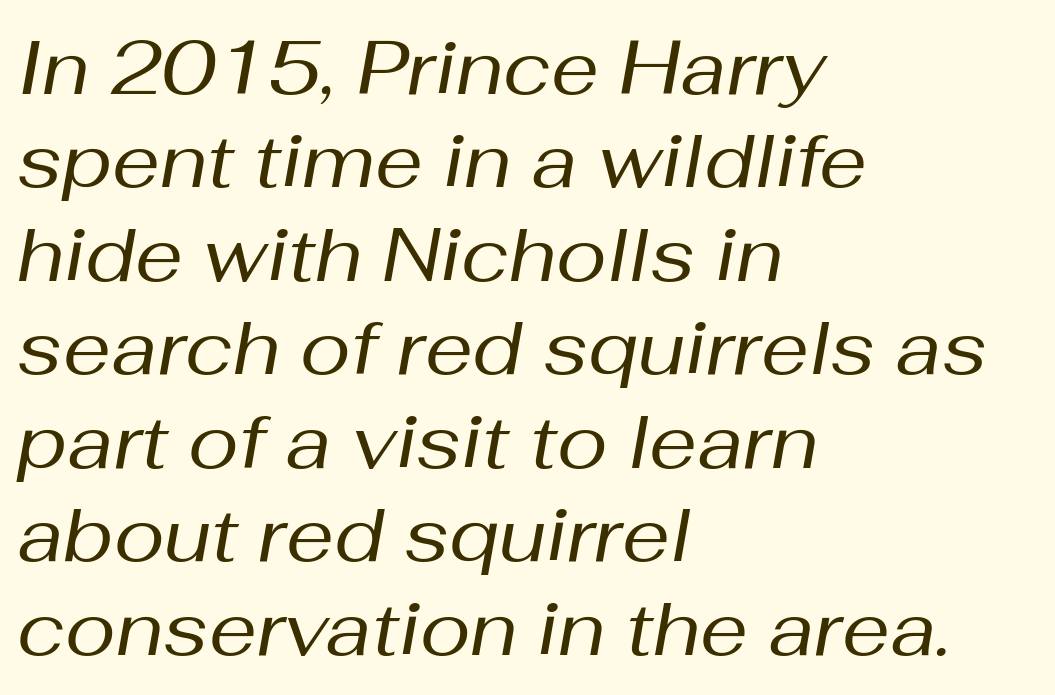
Q: Is the text bold? A: No.
Q: Is the text italic (slanted)? A: Yes, it leans right by about 10 degrees.
Q: Is the text underlined? A: No.
Q: How is the paragraph aligned? A: Left-aligned.
Q: Is the spacing between letters normal or unusually wide? A: Normal.
Q: Width (condensed, normal, or wide)? A: Normal.
Q: Stroke contrast? A: Medium.
Q: x-height? A: Medium.
Q: Monospaced? A: No.
